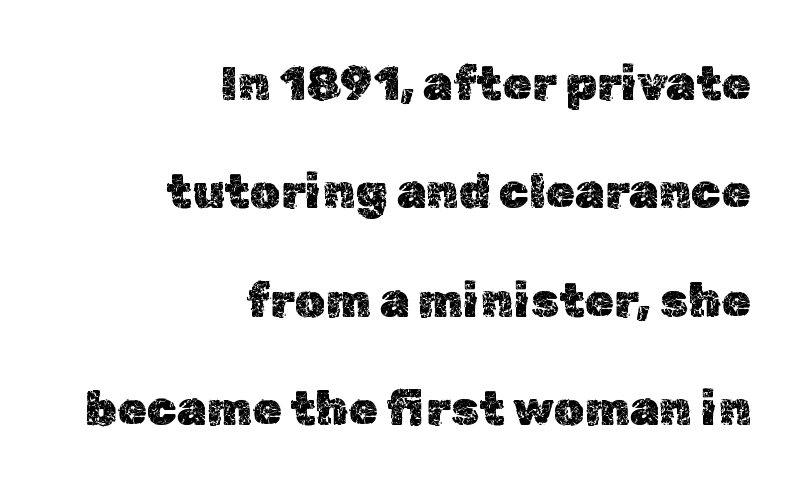
Characters follow at the spacing the type designer built in. Which margin do the lines hug? The right one — the left edge is uneven. A great deal of white space separates one row of letters from the next. Note the varied advance widths — an 'i' is clearly narrower than an 'm'. This is the regular roman posture of the typeface.
